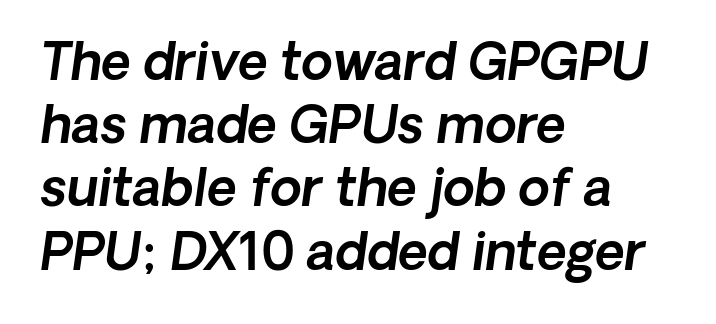
Notice how the passage keeps a crisp vertical edge on the left only. It's the slanting kind of type. Words float on clear page, feet unadorned. The gaps between neighbouring characters are ordinary and unremarkable. A typesetter would call this proportional, since set widths differ per character.
